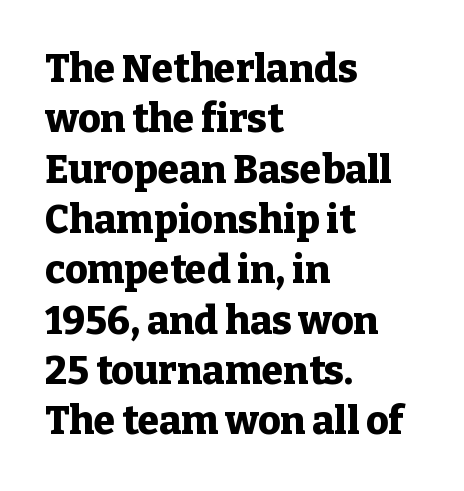
{"serif": "yes", "italic": "no", "bold": "yes", "weight": "heavy", "width": "normal", "stroke_contrast": "low", "x_height": "medium", "monospaced": "no", "underline": "no", "align": "left", "line_spacing": "normal", "line_spacing_ratio": 1.29, "letter_spacing": "normal", "letter_spacing_em": 0.0, "glyph_px": 39}
